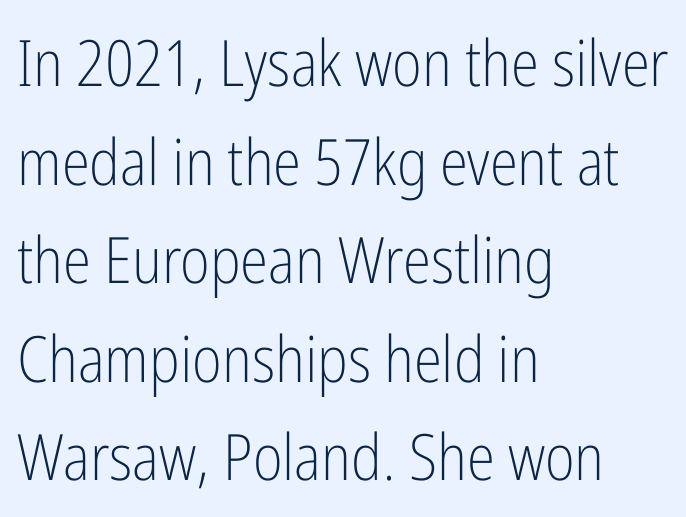
{"serif": "no", "italic": "no", "bold": "no", "weight": "light", "width": "condensed", "stroke_contrast": "low", "x_height": "medium", "monospaced": "no", "underline": "no", "align": "left", "line_spacing": "normal", "line_spacing_ratio": 1.54, "letter_spacing": "normal", "letter_spacing_em": 0.0, "glyph_px": 64}
